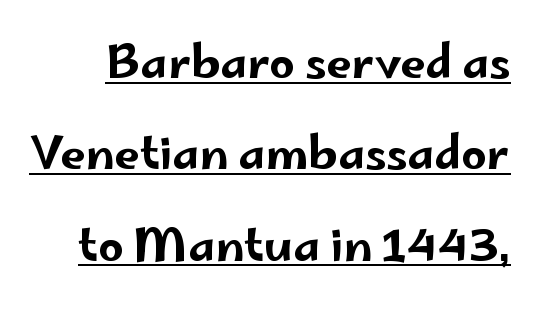
{"serif": "no", "italic": "no", "width": "wide", "stroke_contrast": "low", "x_height": "small", "monospaced": "no", "underline": "yes", "line_spacing": "loose", "line_spacing_ratio": 2.03, "letter_spacing": "normal", "letter_spacing_em": 0.0, "glyph_px": 45}
